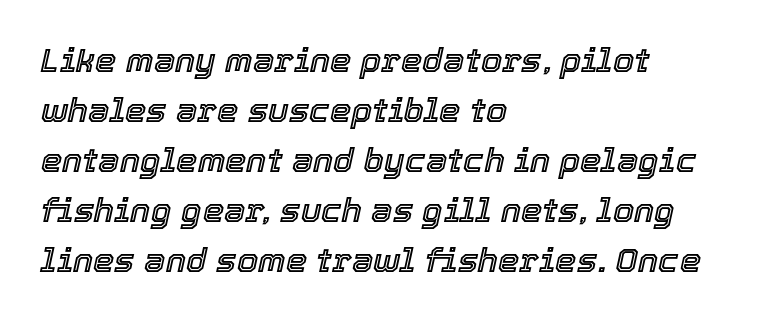
Q: Is the text italic (slanted)? A: Yes, it leans right by about 12 degrees.
Q: Is the text underlined? A: No.
Q: How is the paragraph aligned? A: Left-aligned.
Q: Is the spacing between letters normal or unusually wide? A: Normal.
Q: Is the spacing between lines tight, normal or loose? A: Normal.
Q: Width (condensed, normal, or wide)? A: Normal.
Q: x-height? A: Medium.
Q: Monospaced? A: No.
